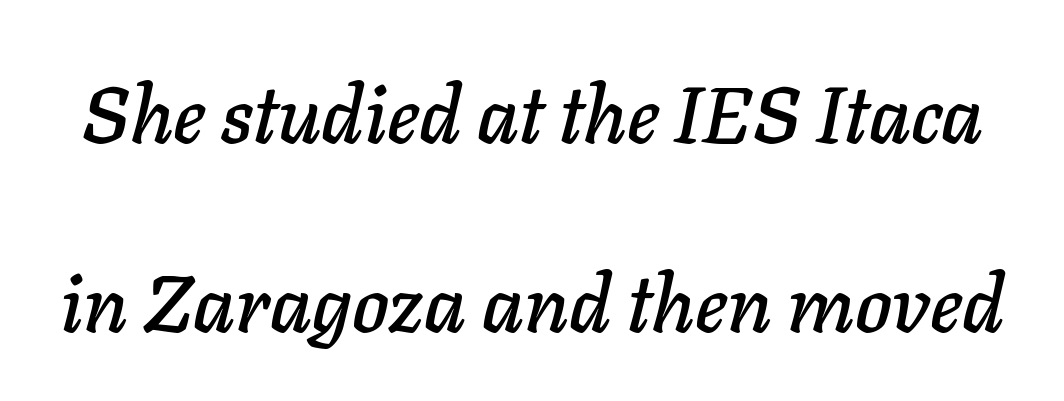
Q: Is the text italic (slanted)? A: Yes, it leans right by about 11 degrees.
Q: Is the text underlined? A: No.
Q: Is the spacing between letters normal or unusually wide? A: Normal.
Q: Is the spacing between lines tight, normal or loose? A: Loose.
Q: Width (condensed, normal, or wide)? A: Normal.
Q: Stroke contrast? A: Low.
Q: x-height? A: Medium.
Q: Monospaced? A: No.
